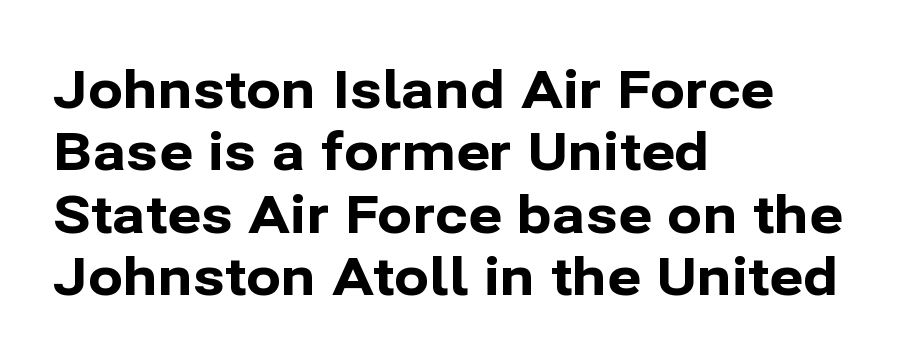
Q: Is the text bold? A: Yes.
Q: Is the text italic (slanted)? A: No, it is upright.
Q: Is the typeface a serif or a sans-serif typeface? A: Sans-serif.
Q: Is the text underlined? A: No.
Q: How is the paragraph aligned? A: Left-aligned.
Q: Is the spacing between letters normal or unusually wide? A: Normal.
Q: Width (condensed, normal, or wide)? A: Normal.
Q: Stroke contrast? A: Low.
Q: x-height? A: Medium.
Q: Monospaced? A: No.
